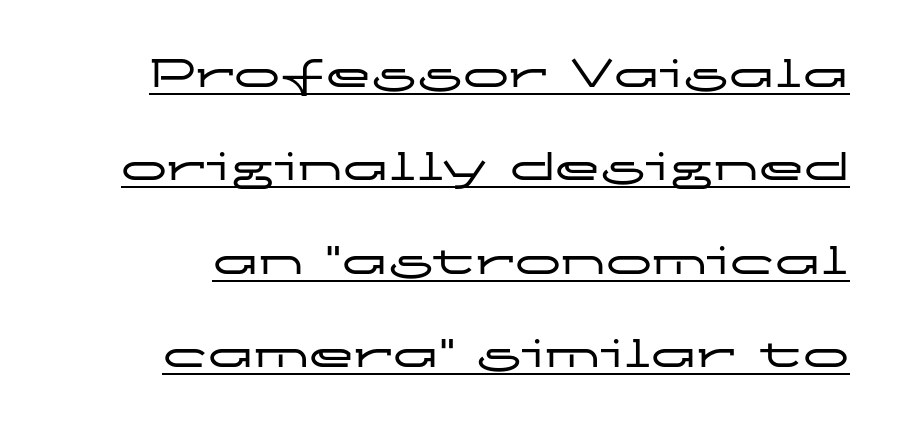
The axis of the letterforms is exactly vertical. You could call the tracking neutral — neither tight nor loose. Honestly, the underline is the first thing you notice here. This sample trades compactness for vertical openness between lines. The face used here is proportionally spaced, like ordinary book or web type.
